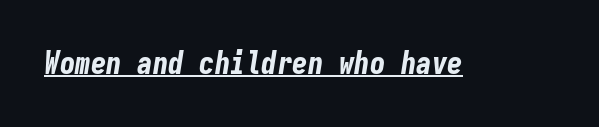
{"italic": "yes", "lean": "right", "slant_degrees": 9, "bold": "yes", "weight": "bold", "width": "condensed", "stroke_contrast": "low", "x_height": "medium", "monospaced": "yes", "underline": "yes", "letter_spacing": "normal", "letter_spacing_em": 0.0, "glyph_px": 31}
